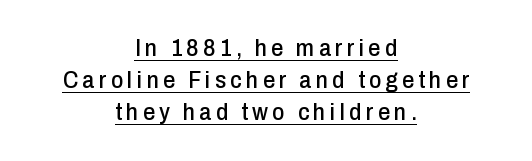
A rule runs beneath these lines of type. The rendering positions every line midway between the sides. Normally led — the rows are evenly, conventionally spaced. Unlike italic type, these characters show no tilt at all.
